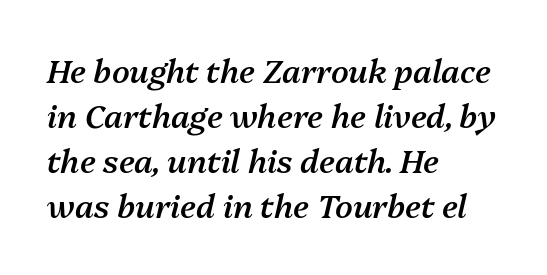
The image shows 32 px semibold type, italic (leaning right); set left-aligned, normal line spacing (1.41x), normal letter spacing, not underlined; medium stroke contrast and a medium x-height.
